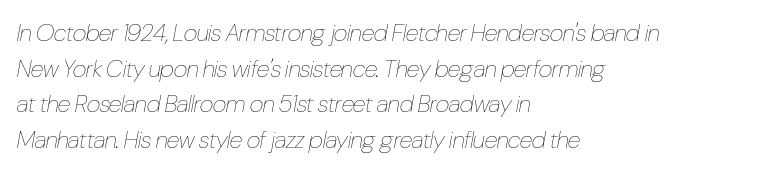
{"italic": "yes", "lean": "right", "slant_degrees": 10, "bold": "no", "underline": "no", "align": "left", "line_spacing": "normal", "line_spacing_ratio": 1.48, "letter_spacing": "normal", "letter_spacing_em": 0.0, "glyph_px": 24}
